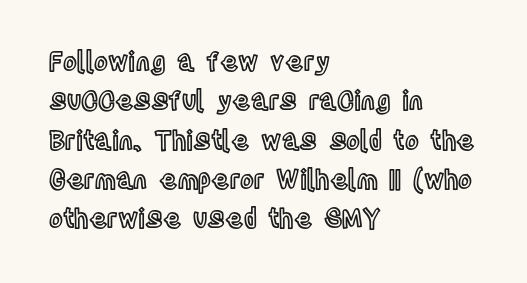
{"italic": "no", "underline": "no", "align": "left", "line_spacing": "normal", "line_spacing_ratio": 1.51, "letter_spacing": "normal", "letter_spacing_em": 0.0, "glyph_px": 26}
